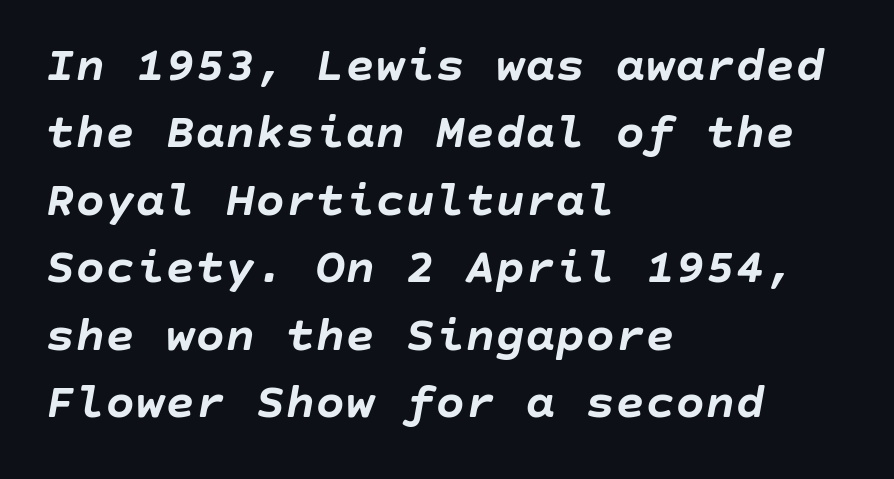
{"italic": "yes", "lean": "right", "slant_degrees": 10, "bold": "yes", "weight": "semibold", "width": "normal", "stroke_contrast": "low", "x_height": "large", "underline": "no", "align": "left", "line_spacing": "normal", "line_spacing_ratio": 1.35, "letter_spacing": "normal", "letter_spacing_em": 0.0, "glyph_px": 50}
